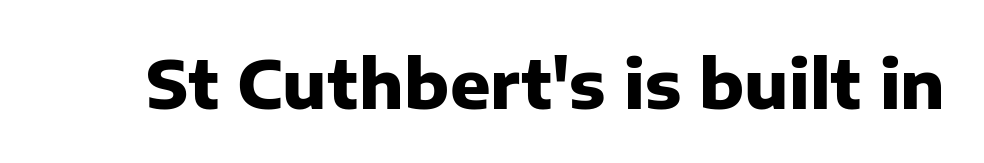
Q: Is the text bold? A: Yes.
Q: Is the text italic (slanted)? A: No, it is upright.
Q: Is the typeface a serif or a sans-serif typeface? A: Sans-serif.
Q: Is the text underlined? A: No.
Q: Is the spacing between letters normal or unusually wide? A: Normal.
Q: Width (condensed, normal, or wide)? A: Normal.
Q: Stroke contrast? A: Low.
Q: x-height? A: Medium.
Q: Monospaced? A: No.
